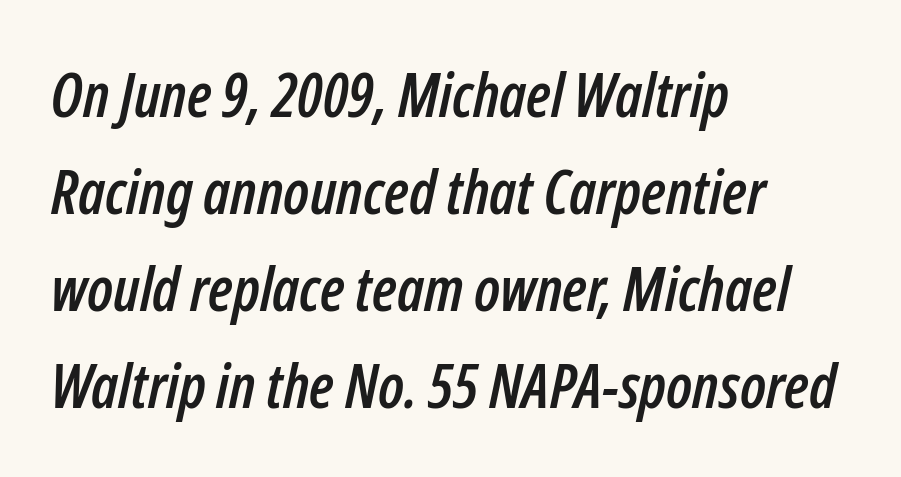
{"italic": "yes", "lean": "right", "slant_degrees": 12, "width": "condensed", "stroke_contrast": "low", "x_height": "medium", "monospaced": "no", "underline": "no", "align": "left", "line_spacing": "normal", "line_spacing_ratio": 1.59, "letter_spacing": "normal", "letter_spacing_em": 0.0, "glyph_px": 61}
